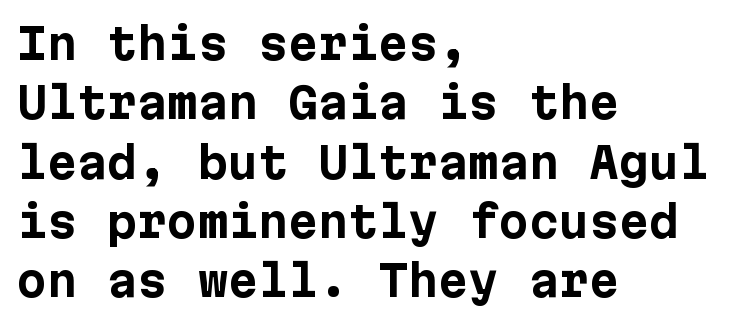
Does the lettering tilt? It doesn't — this is upright. Is the letter spacing exaggerated? No — it looks like the ordinary default. Compared with a centered layout, this one pins lines to the left instead. Type without underlining. Pretty heavy lettering here — definitely bold. Each letter's strokes conclude bluntly, with no projecting serifs.
